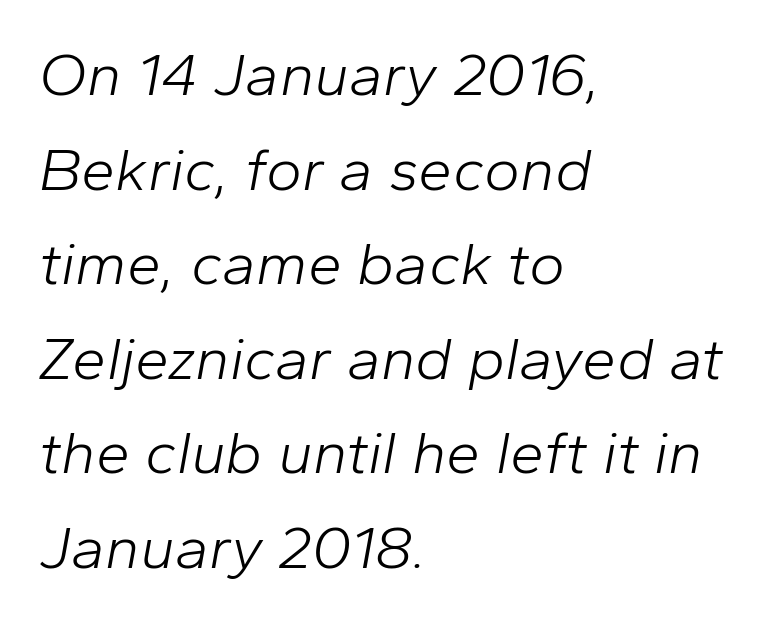
Yep, that's italic — everything's leaning. Normally led — the rows are evenly, conventionally spaced. Where is the straight margin? On the left. A typesetter would call this zero additional tracking. Descenders are the only things crossing below the line. The typesetting does not lean heavy: it is not bold.
